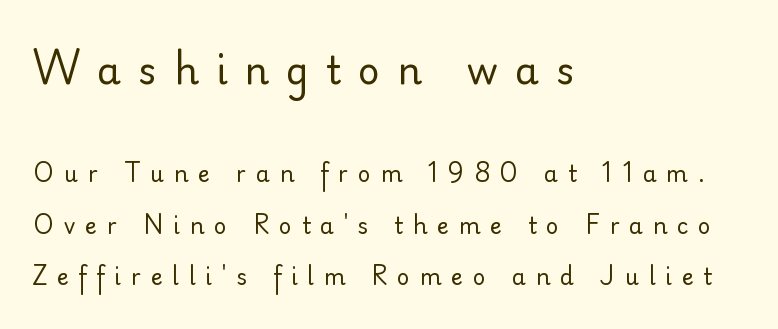
{"serif": "no", "italic": "no", "bold": "no", "weight": "regular", "width": "normal", "stroke_contrast": "low", "x_height": "small", "monospaced": "no", "underline": "no", "align": "left", "line_spacing": "loose", "line_spacing_ratio": 2.34, "letter_spacing": "wide", "letter_spacing_em": 0.45, "larger_block": "first", "size_ratio": 1.73, "glyph_px": 38}
